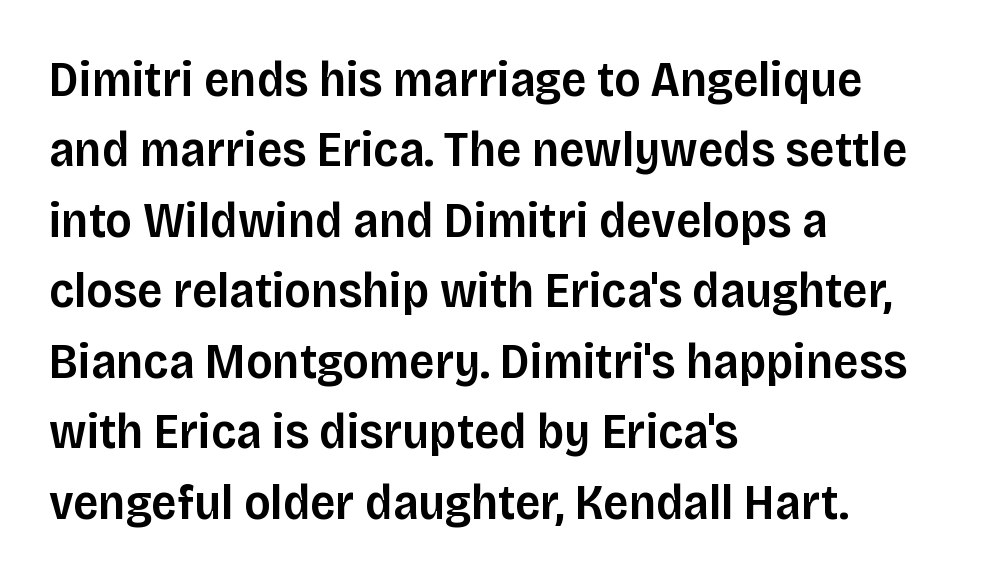
The image shows 50 px semibold sans-serif type, upright; set left-aligned, normal line spacing (1.41x), normal letter spacing, not underlined; low stroke contrast and a large x-height.
